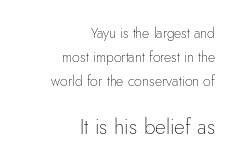
Q: Is the text bold? A: No.
Q: Is the text italic (slanted)? A: No, it is upright.
Q: Is the text underlined? A: No.
Q: How is the paragraph aligned? A: Right-aligned.
Q: Is the spacing between letters normal or unusually wide? A: Normal.
Q: Is the spacing between lines tight, normal or loose? A: Normal.
Q: Which block of text is set in a larger size, the first (top) or the second (bottom)? A: The second (bottom) one.
